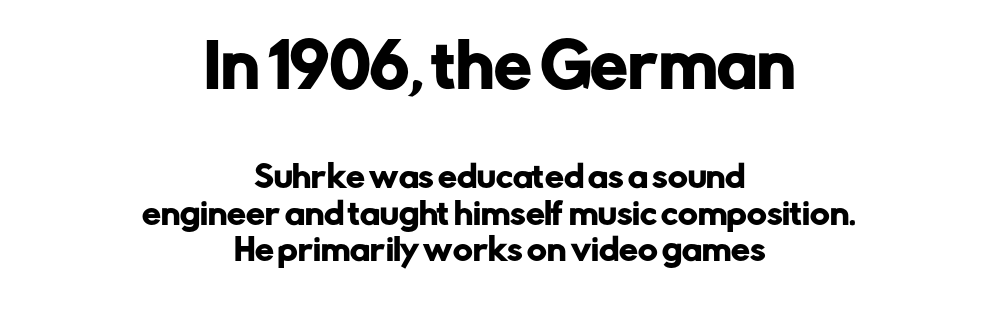
There is no visible air inserted between adjacent glyphs. Plain, unruled lines of type. Stroke terminals: plain, sans-serif. You could not count columns in this text — the font is proportionally spaced. The rag falls on both sides of this text block equally. Nope, not italic — everything's standing straight.
